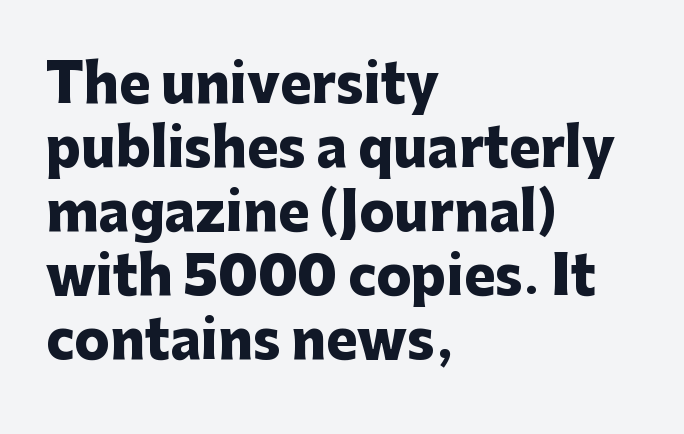
Q: Is the text bold? A: Yes.
Q: Is the text italic (slanted)? A: No, it is upright.
Q: Is the typeface a serif or a sans-serif typeface? A: Sans-serif.
Q: Is the text underlined? A: No.
Q: How is the paragraph aligned? A: Left-aligned.
Q: Is the spacing between letters normal or unusually wide? A: Normal.
Q: Width (condensed, normal, or wide)? A: Normal.
Q: Stroke contrast? A: Low.
Q: x-height? A: Medium.
Q: Monospaced? A: No.
